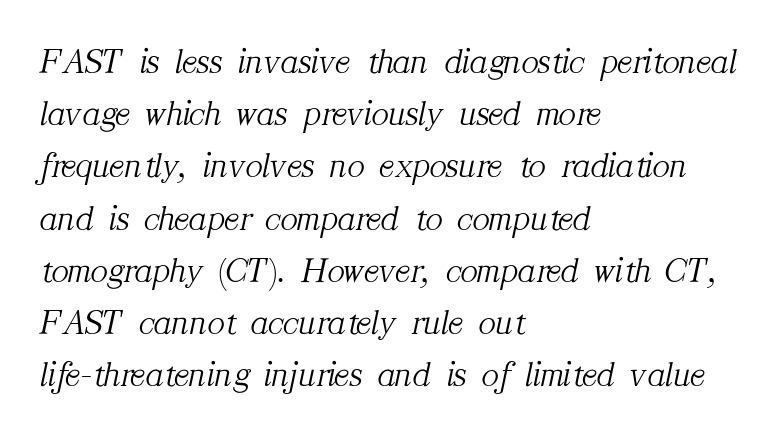
The image shows 36 px light serif type, italic (leaning right); set left-aligned, normal line spacing (1.45x), normal letter spacing, not underlined; medium stroke contrast and a medium x-height.
